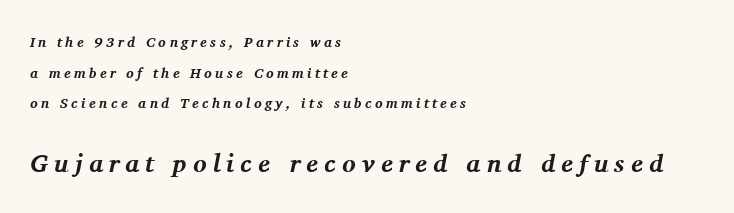
{"italic": "yes", "lean": "right", "slant_degrees": 11, "bold": "yes", "underline": "no", "align": "left", "line_spacing": "loose", "line_spacing_ratio": 2.18, "letter_spacing": "wide", "letter_spacing_em": 0.24, "larger_block": "second", "size_ratio": 1.79, "glyph_px": 25}
